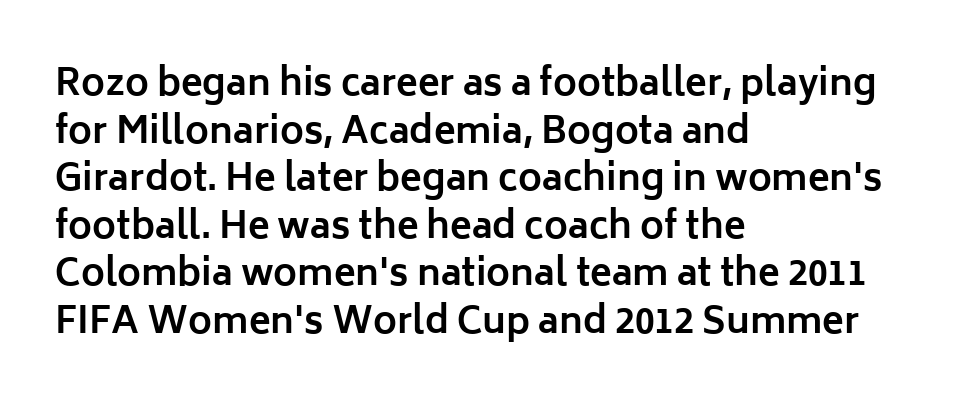
Q: Is the text bold? A: Yes.
Q: Is the text italic (slanted)? A: No, it is upright.
Q: Is the typeface a serif or a sans-serif typeface? A: Sans-serif.
Q: Is the text underlined? A: No.
Q: How is the paragraph aligned? A: Left-aligned.
Q: Is the spacing between letters normal or unusually wide? A: Normal.
Q: Is the spacing between lines tight, normal or loose? A: Normal.
Q: Width (condensed, normal, or wide)? A: Normal.
Q: Stroke contrast? A: Low.
Q: x-height? A: Medium.
Q: Monospaced? A: No.
